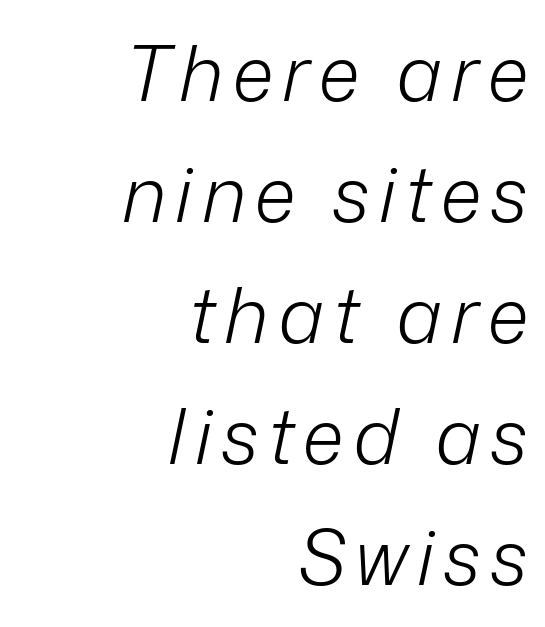
The image shows 77 px light type, italic (leaning right); set right-aligned, normal line spacing (1.57x), not underlined; low stroke contrast and a medium x-height.
